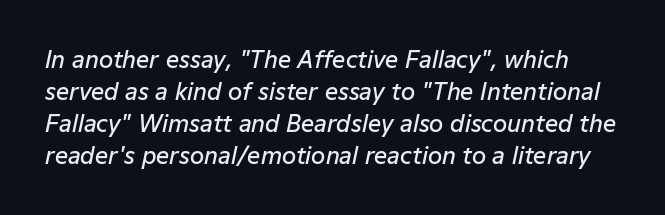
The image shows 23 px text type, italic (leaning right); set normal line spacing (1.39x), normal letter spacing, not underlined.
